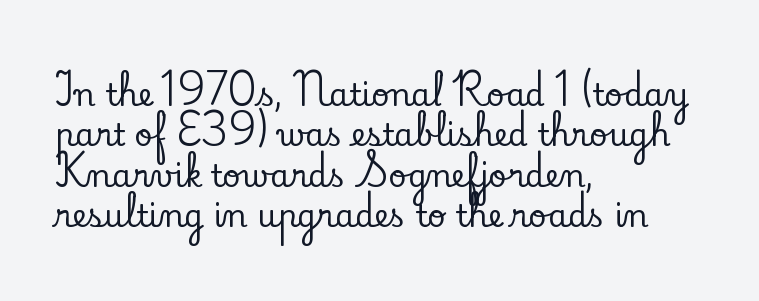
{"serif": "yes", "italic": "no", "width": "normal", "stroke_contrast": "low", "x_height": "small", "monospaced": "no", "underline": "no", "align": "left", "line_spacing": "normal", "line_spacing_ratio": 1.3, "letter_spacing": "normal", "letter_spacing_em": 0.0, "glyph_px": 31}
